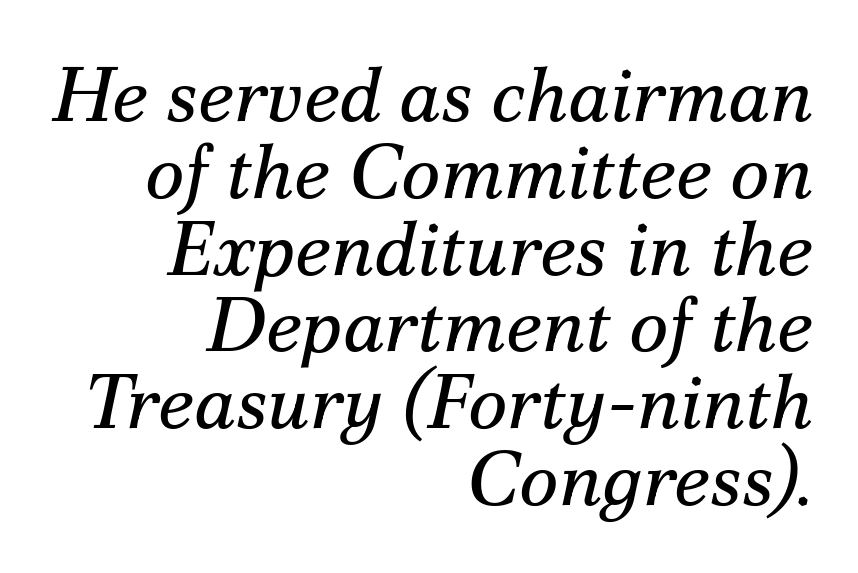
{"serif": "yes", "italic": "yes", "lean": "right", "slant_degrees": 12, "bold": "no", "weight": "regular", "width": "normal", "stroke_contrast": "medium", "x_height": "small", "monospaced": "no", "underline": "no", "align": "right", "line_spacing": "tight", "line_spacing_ratio": 1.01, "letter_spacing": "normal", "letter_spacing_em": 0.0, "glyph_px": 76}
